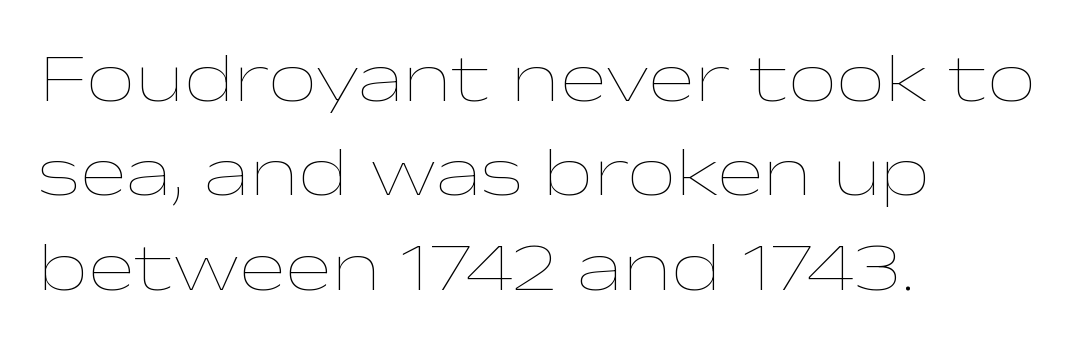
A bare baseline throughout the passage. How are the letters spaced? Ordinarily, with no added tracking. Proportional: the letters do not fall into vertical columns. The typesetter chose a ragged-right arrangement here. Designer's note — italics off, roman on. This sample keeps an unexceptional amount of space between lines.
